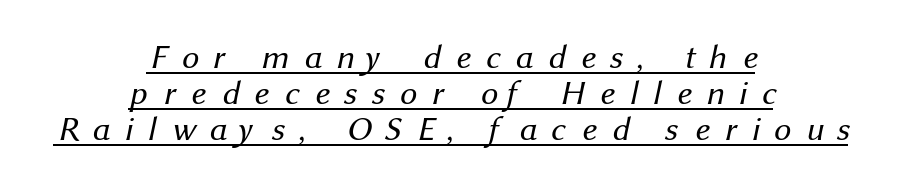
Q: Is the text bold? A: No.
Q: Is the typeface a serif or a sans-serif typeface? A: Sans-serif.
Q: Is the text underlined? A: Yes.
Q: How is the paragraph aligned? A: Centered.
Q: Is the spacing between letters normal or unusually wide? A: Unusually wide.
Q: Is the spacing between lines tight, normal or loose? A: Tight.
Q: Width (condensed, normal, or wide)? A: Normal.
Q: Stroke contrast? A: Medium.
Q: x-height? A: Medium.
Q: Monospaced? A: No.
